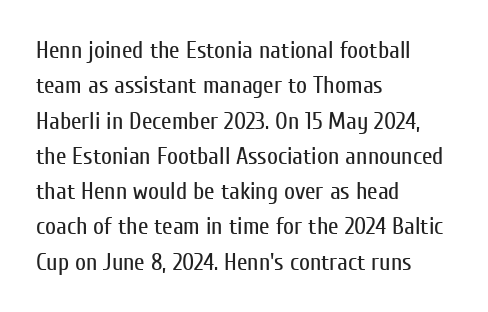
{"italic": "no", "bold": "no", "underline": "no", "align": "left", "line_spacing": "normal", "line_spacing_ratio": 1.47, "letter_spacing": "normal", "letter_spacing_em": 0.0, "glyph_px": 24}
